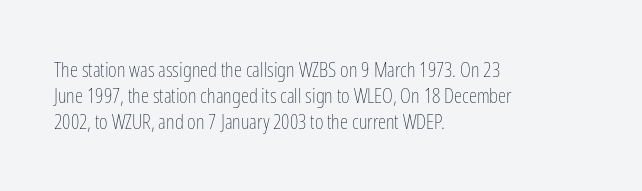
Does extra space separate the letters? No, they use regular spacing. Layout note: lines flush left. The area under the type is left untouched. This reads as an unemphasized weight, regular at the heaviest. This is roman type, the default non-slanted kind. Vertical spacing — default.
